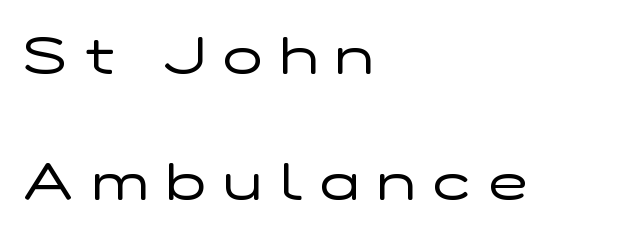
{"serif": "no", "italic": "no", "bold": "no", "weight": "regular", "width": "wide", "stroke_contrast": "low", "x_height": "medium", "monospaced": "no", "underline": "no", "align": "left", "line_spacing": "loose", "line_spacing_ratio": 2.47, "letter_spacing": "wide", "letter_spacing_em": 0.36, "glyph_px": 51}
